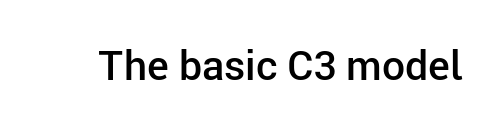
Nothing unusual about the tracking: characters are spaced as the font intends. Italic: no, the glyphs are upright roman. The specimen omits any rule beneath the text block's lines. On the weight axis this lands at semibold, roughly 600. Here the designer chose a conventional face with non-uniform glyph widths. The letters carry no serifs — their stems end cleanly without finishing strokes.
